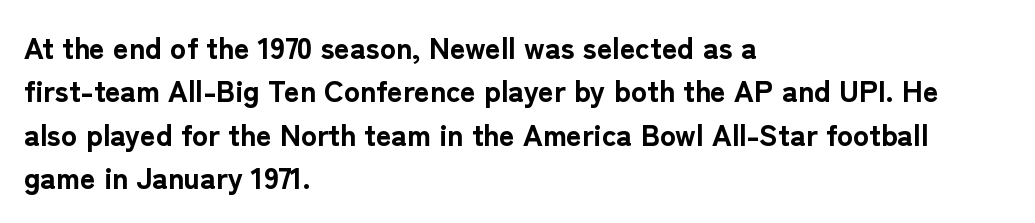
Words float on clear page, feet unadorned. Vertical strokes here are truly vertical. Typographic density is high because the face is bold. Spacing between characters is what you'd get straight out of the box. Every row of glyphs begins at an identical x-position on the left.
